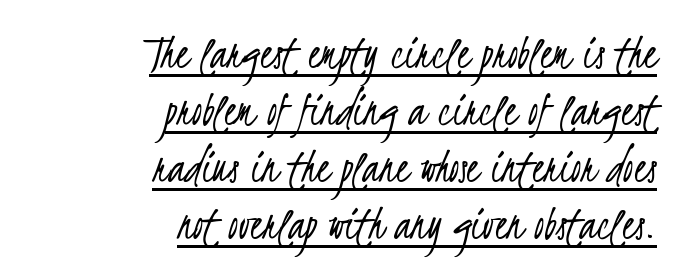
The image shows 50 px light, condensed sans-serif type; set right-aligned, tight line spacing (1.14x), normal letter spacing, underlined; low stroke contrast and a small x-height.
